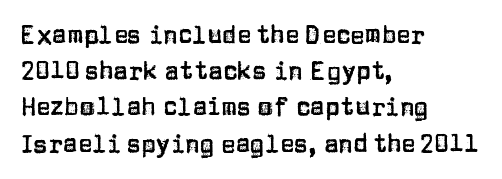
{"italic": "no", "underline": "no", "align": "left", "line_spacing": "normal", "line_spacing_ratio": 1.51, "letter_spacing": "normal", "letter_spacing_em": 0.0, "glyph_px": 24}
